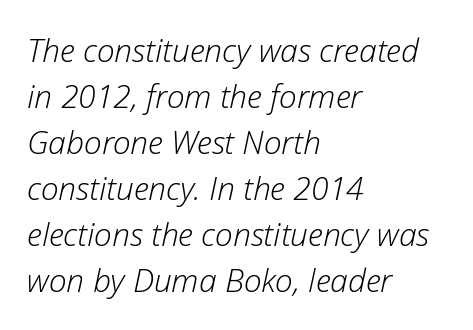
A typesetter would call this proportional, since set widths differ per character. If you drew a ruler down the left edge, every line would touch it. The line texture is even and compact thanks to regular tracking. The font's italic variant was chosen for this text. If you measured baseline to baseline, you'd find a middling distance. This reads as an unemphasized weight, regular at the heaviest.
